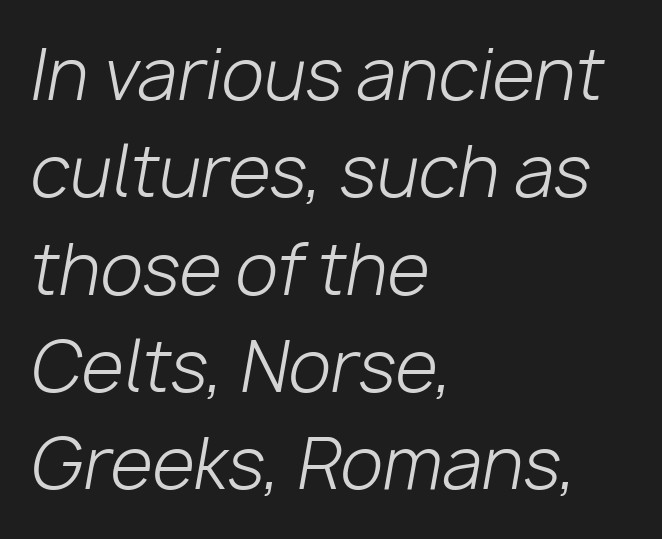
The image shows 69 px light type, italic (leaning right); set left-aligned, normal line spacing (1.41x), normal letter spacing, not underlined; low stroke contrast and a medium x-height.
